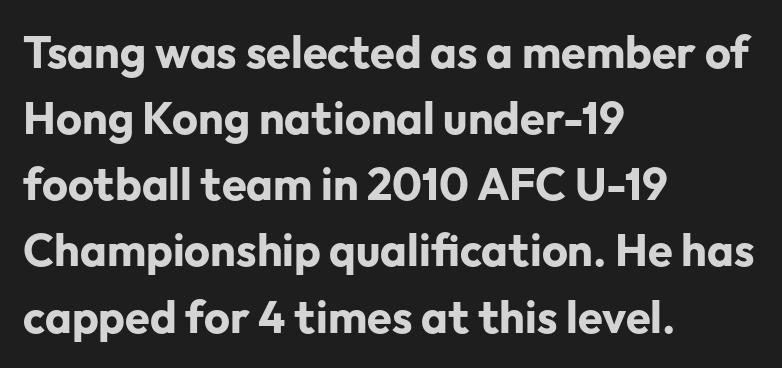
Q: Is the text bold? A: Yes.
Q: Is the text italic (slanted)? A: No, it is upright.
Q: Is the typeface a serif or a sans-serif typeface? A: Sans-serif.
Q: Is the text underlined? A: No.
Q: How is the paragraph aligned? A: Left-aligned.
Q: Is the spacing between letters normal or unusually wide? A: Normal.
Q: Is the spacing between lines tight, normal or loose? A: Normal.
Q: Width (condensed, normal, or wide)? A: Normal.
Q: Stroke contrast? A: Low.
Q: x-height? A: Medium.
Q: Monospaced? A: No.
